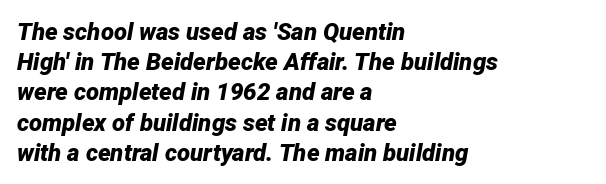
Q: Is the text bold? A: Yes.
Q: Is the text italic (slanted)? A: Yes, it leans right by about 12 degrees.
Q: Is the text underlined? A: No.
Q: How is the paragraph aligned? A: Left-aligned.
Q: Is the spacing between letters normal or unusually wide? A: Normal.
Q: Is the spacing between lines tight, normal or loose? A: Normal.
